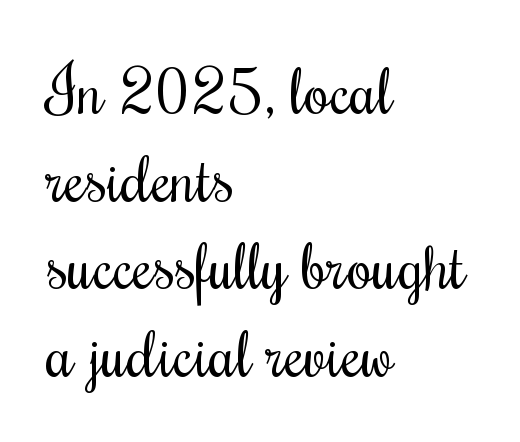
{"serif": "yes", "bold": "no", "weight": "regular", "width": "condensed", "stroke_contrast": "medium", "x_height": "small", "monospaced": "no", "underline": "no", "align": "left", "line_spacing": "normal", "line_spacing_ratio": 1.35, "letter_spacing": "normal", "letter_spacing_em": 0.0, "glyph_px": 65}
